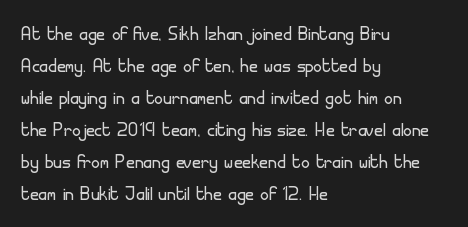
A bare baseline throughout the passage. Does the lettering tilt? It doesn't — this is upright. Leftover space on each line is placed entirely after the last word. Regarding leading, the lines here are spaced in the standard way. Inter-character spacing is left at the font's built-in metrics. Compared with a typical body face, this is equally light or lighter still.
